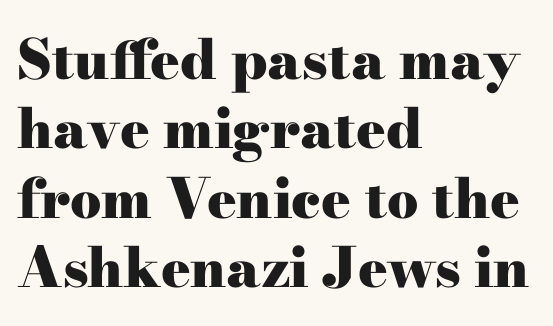
Q: Is the text bold? A: Yes.
Q: Is the text italic (slanted)? A: No, it is upright.
Q: Is the typeface a serif or a sans-serif typeface? A: Serif.
Q: Is the text underlined? A: No.
Q: How is the paragraph aligned? A: Left-aligned.
Q: Is the spacing between letters normal or unusually wide? A: Normal.
Q: Is the spacing between lines tight, normal or loose? A: Normal.
Q: Width (condensed, normal, or wide)? A: Wide.
Q: Stroke contrast? A: High.
Q: x-height? A: Small.
Q: Monospaced? A: No.
